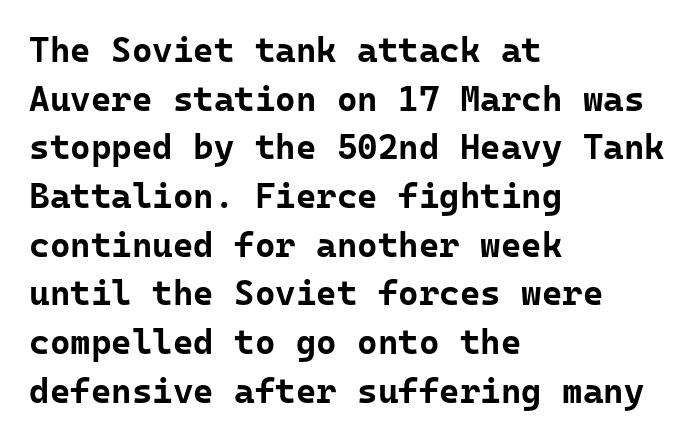
The image shows 35 px bold sans-serif type, upright, monospaced; set left-aligned, normal line spacing (1.39x), normal letter spacing, not underlined; low stroke contrast and a medium x-height.
